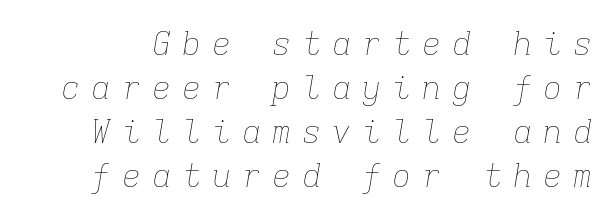
The image shows 32 px thin type, italic (leaning right), monospaced; set normal line spacing (1.38x), unusually wide letter spacing (+0.34 em), not underlined; low stroke contrast and a medium x-height.
